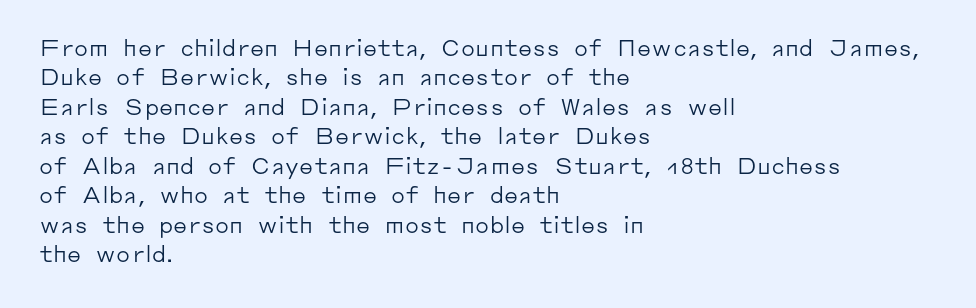
Q: Is the text bold? A: No.
Q: Is the text italic (slanted)? A: No, it is upright.
Q: Is the text underlined? A: No.
Q: How is the paragraph aligned? A: Left-aligned.
Q: Is the spacing between letters normal or unusually wide? A: Normal.
Q: Is the spacing between lines tight, normal or loose? A: Normal.
